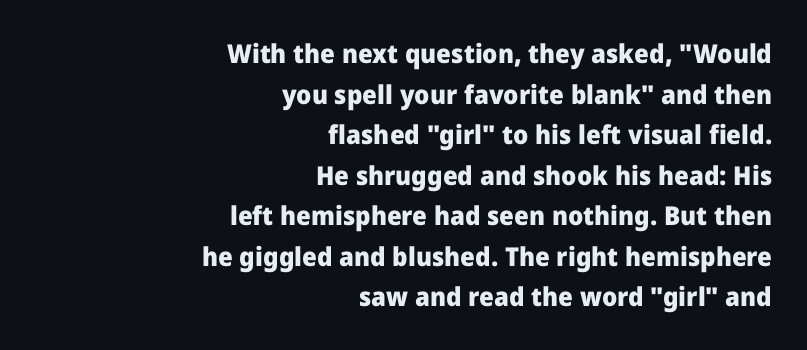
The image shows 26 px bold type, upright; set right-aligned, normal line spacing (1.56x), normal letter spacing, not underlined.
